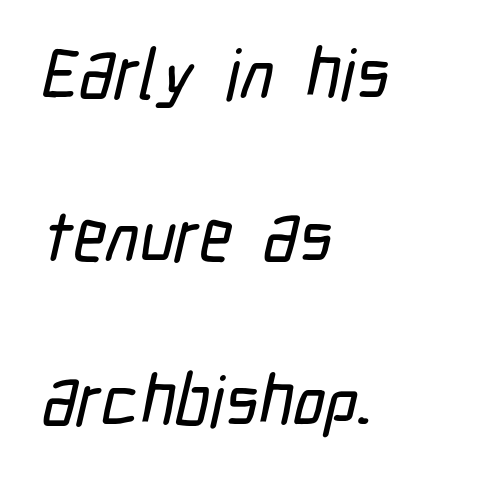
Q: Is the typeface a serif or a sans-serif typeface? A: Sans-serif.
Q: Is the text underlined? A: No.
Q: How is the paragraph aligned? A: Left-aligned.
Q: Is the spacing between letters normal or unusually wide? A: Normal.
Q: Is the spacing between lines tight, normal or loose? A: Loose.
Q: Width (condensed, normal, or wide)? A: Condensed.
Q: Stroke contrast? A: Low.
Q: x-height? A: Medium.
Q: Monospaced? A: No.
